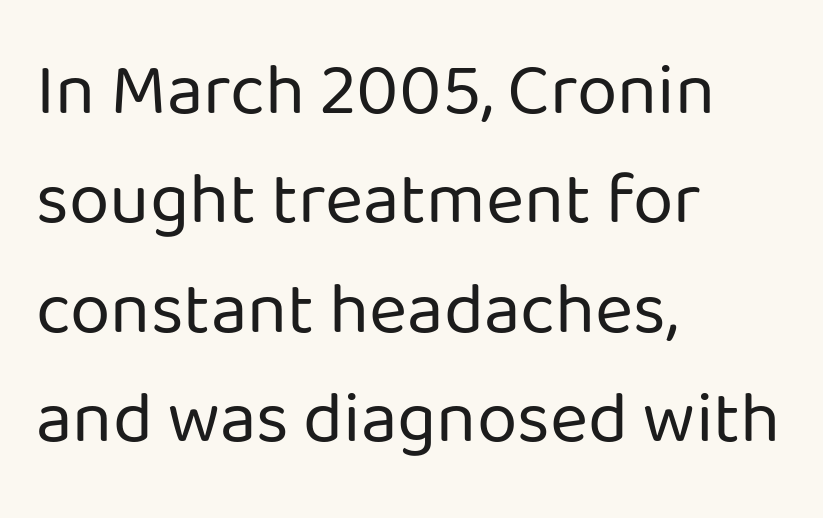
A student would call this left alignment; a typographer would say flush left, rag right. Tracking value appears to be zero — textbook default spacing. Regarding leading, the lines here are spaced in the standard way. Notice how the stems are strictly vertical — no italics here.
